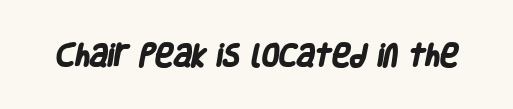
{"bold": "yes", "underline": "no", "letter_spacing": "normal", "letter_spacing_em": 0.0, "glyph_px": 25}
